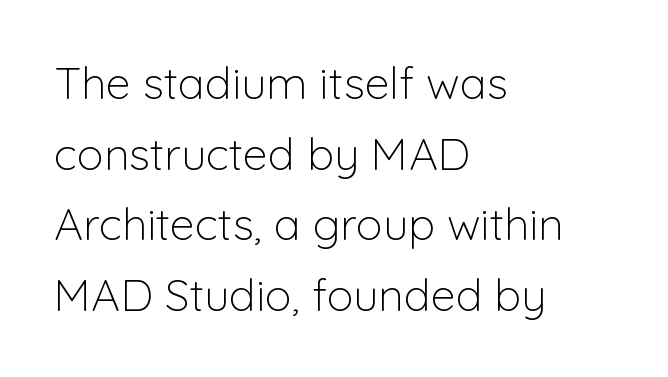
{"serif": "no", "italic": "no", "bold": "no", "weight": "light", "width": "normal", "stroke_contrast": "low", "x_height": "medium", "monospaced": "no", "underline": "no", "align": "left", "line_spacing": "normal", "line_spacing_ratio": 1.57, "letter_spacing": "normal", "letter_spacing_em": 0.0, "glyph_px": 45}
